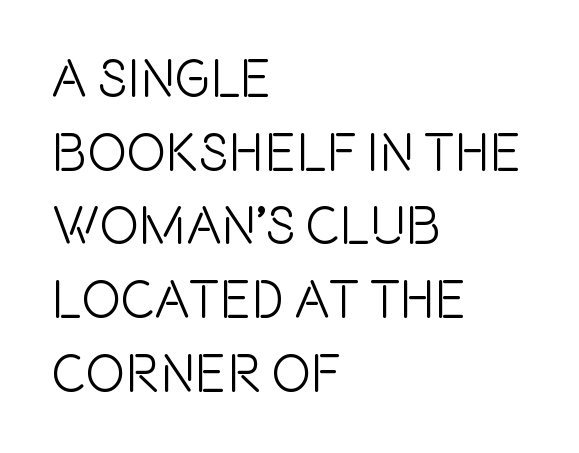
The image shows 53 px condensed sans-serif type, upright; set left-aligned, normal line spacing (1.39x), normal letter spacing, not underlined; a large x-height.
